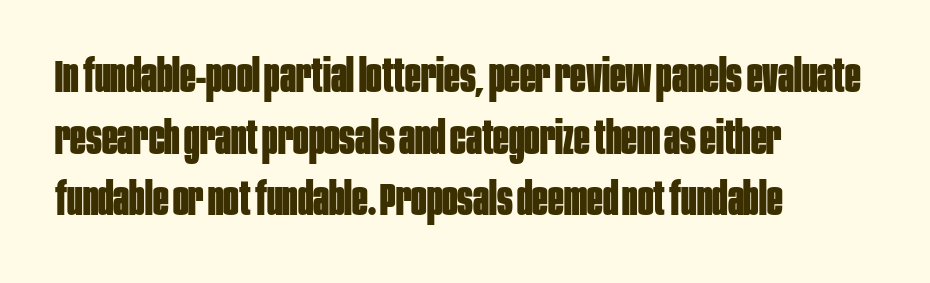
{"serif": "no", "italic": "no", "bold": "yes", "weight": "bold", "width": "condensed", "stroke_contrast": "low", "x_height": "large", "monospaced": "no", "underline": "no", "align": "left", "line_spacing": "normal", "line_spacing_ratio": 1.34, "letter_spacing": "normal", "letter_spacing_em": 0.0, "glyph_px": 46}
